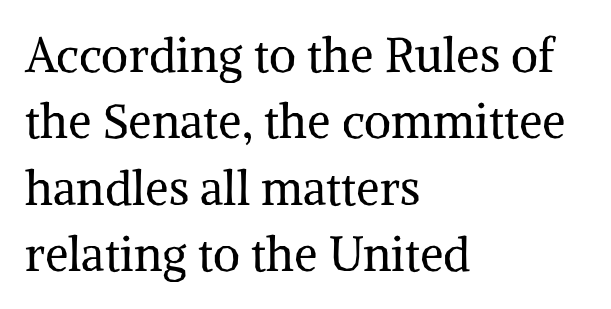
The image shows 47 px regular-weight serif type, upright; set left-aligned, normal line spacing (1.41x), normal letter spacing, not underlined; medium stroke contrast and a medium x-height.
